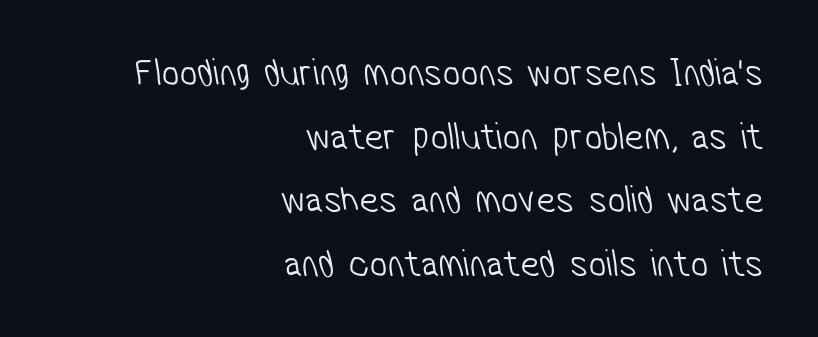
Q: Is the text bold? A: No.
Q: Is the typeface a serif or a sans-serif typeface? A: Sans-serif.
Q: Is the text underlined? A: No.
Q: How is the paragraph aligned? A: Right-aligned.
Q: Is the spacing between letters normal or unusually wide? A: Normal.
Q: Is the spacing between lines tight, normal or loose? A: Normal.
Q: Width (condensed, normal, or wide)? A: Condensed.
Q: Stroke contrast? A: Low.
Q: x-height? A: Medium.
Q: Monospaced? A: No.
